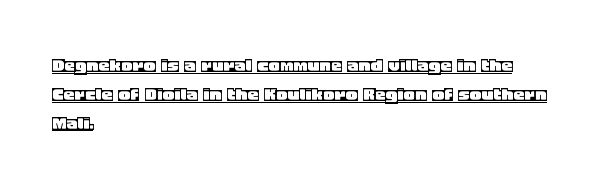
{"italic": "no", "underline": "yes", "align": "left", "line_spacing": "normal", "line_spacing_ratio": 1.31, "letter_spacing": "normal", "letter_spacing_em": 0.0, "glyph_px": 22}
